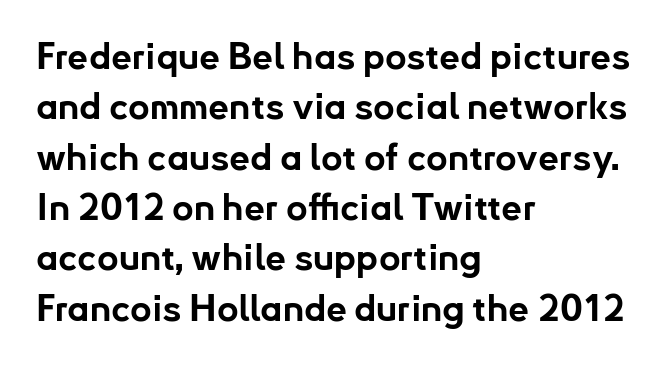
{"serif": "no", "italic": "no", "bold": "yes", "weight": "bold", "width": "normal", "stroke_contrast": "low", "x_height": "small", "monospaced": "no", "underline": "no", "align": "left", "line_spacing": "normal", "line_spacing_ratio": 1.36, "letter_spacing": "normal", "letter_spacing_em": 0.0, "glyph_px": 37}
